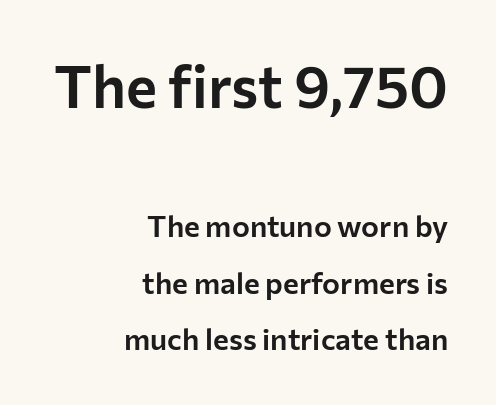
The image shows 59 px sans-serif type, upright; set right-aligned, line spacing 1.88x, normal letter spacing, not underlined; the first (top) block is 1.97x larger; low stroke contrast and a medium x-height.
